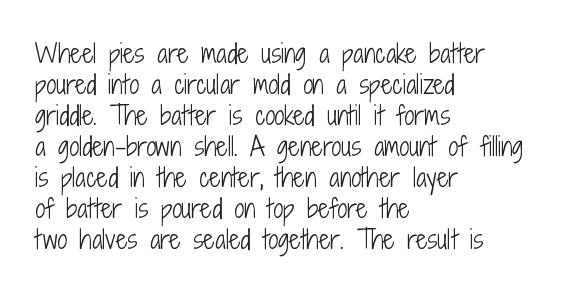
Q: Is the text bold? A: No.
Q: Is the text italic (slanted)? A: No, it is upright.
Q: Is the text underlined? A: No.
Q: How is the paragraph aligned? A: Left-aligned.
Q: Is the spacing between letters normal or unusually wide? A: Normal.
